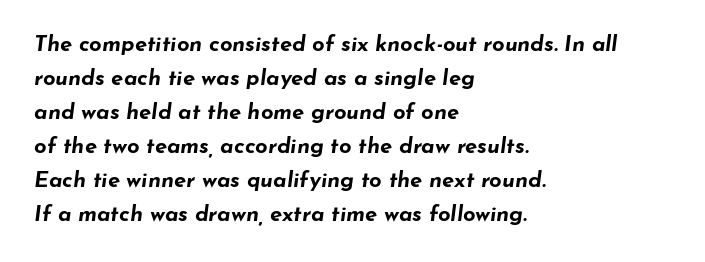
The image shows 22 px bold type, italic (leaning right); set left-aligned, normal line spacing (1.55x), normal letter spacing, not underlined.
